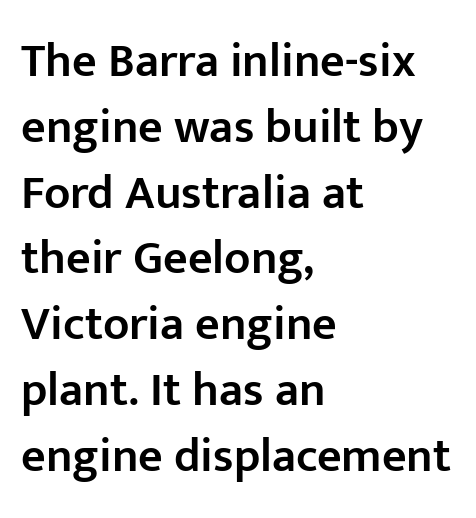
The rendering anchors every line to the left-hand side. Looks like regular typesetting: each glyph gets only the width it needs. Glyph-to-glyph distance matches everyday printed text. Honestly, the row spacing looks completely unremarkable. The baseline area is clear.
